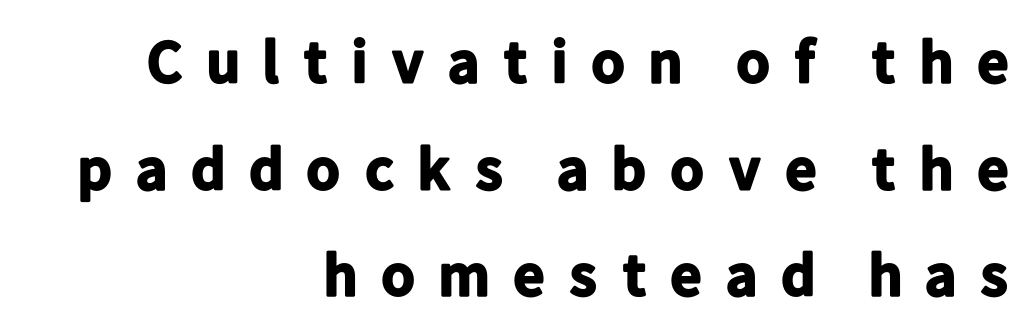
The image shows 61 px bold sans-serif type, upright; set right-aligned, line spacing 1.75x, unusually wide letter spacing (+0.32 em), not underlined; low stroke contrast and a medium x-height.
